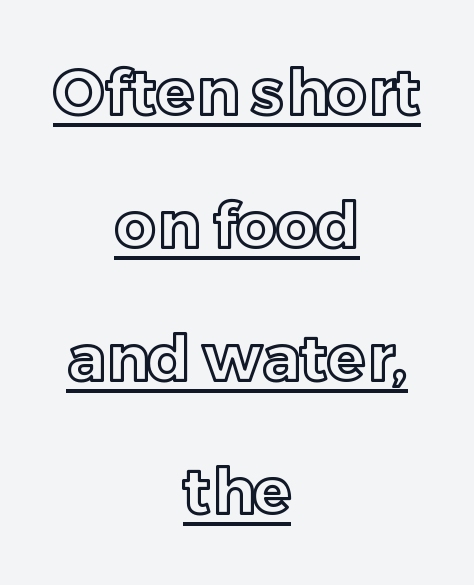
{"italic": "no", "width": "normal", "x_height": "medium", "monospaced": "no", "underline": "yes", "align": "center", "line_spacing": "loose", "line_spacing_ratio": 2.11, "letter_spacing": "normal", "letter_spacing_em": 0.0, "glyph_px": 63}
